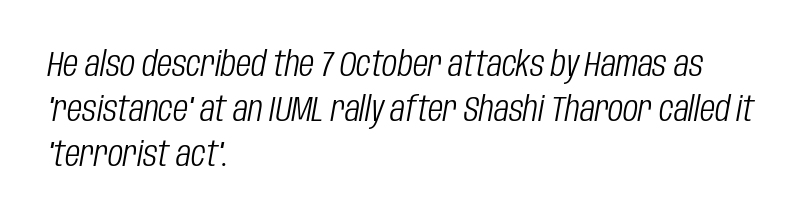
The image shows 35 px light, condensed type, italic (leaning right); set left-aligned, normal line spacing (1.28x), normal letter spacing, not underlined; low stroke contrast and a large x-height.
